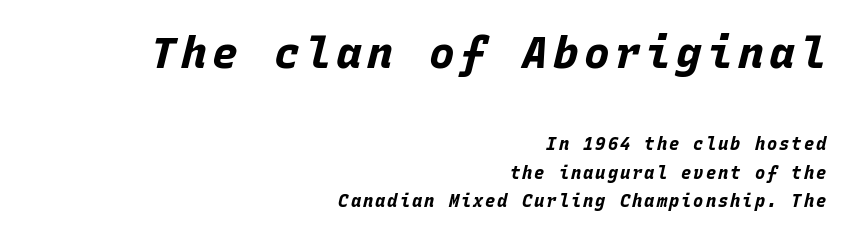
{"italic": "yes", "lean": "right", "slant_degrees": 15, "bold": "yes", "weight": "bold", "width": "normal", "stroke_contrast": "low", "x_height": "large", "monospaced": "yes", "underline": "no", "align": "right", "line_spacing": "normal", "line_spacing_ratio": 1.67, "larger_block": "first", "size_ratio": 2.53, "glyph_px": 43}
